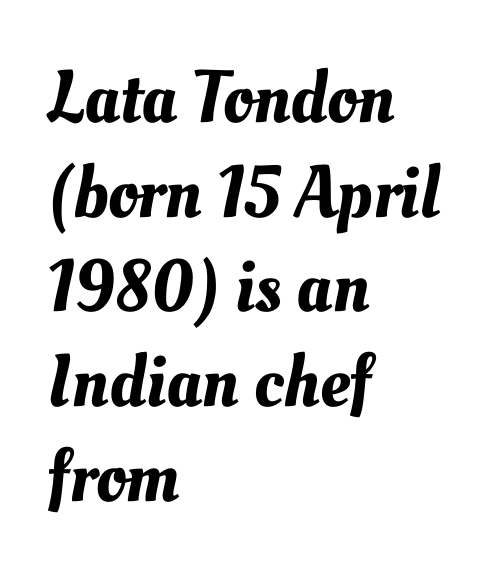
The image shows 74 px text type; set left-aligned, normal line spacing (1.28x), normal letter spacing, not underlined; medium stroke contrast and a small x-height.
